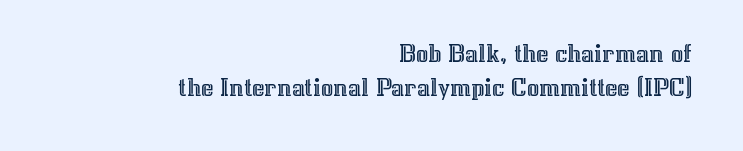
{"italic": "no", "underline": "no", "align": "right", "line_spacing": "normal", "line_spacing_ratio": 1.27, "letter_spacing": "normal", "letter_spacing_em": 0.0, "glyph_px": 27}
